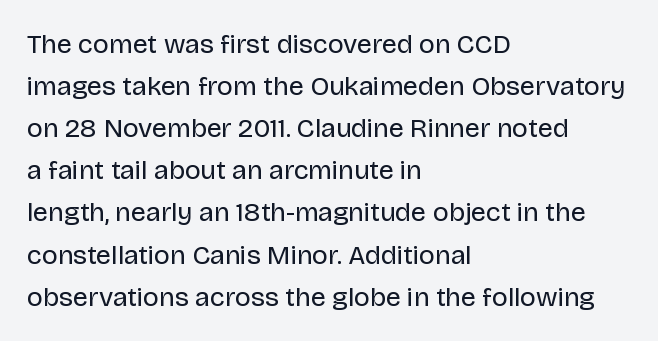
The image shows 27 px text type, upright; set left-aligned, normal line spacing (1.56x), normal letter spacing, not underlined.
